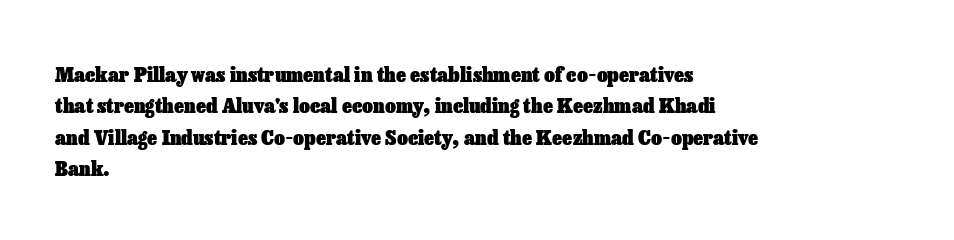
The image shows 21 px bold type, upright; set left-aligned, normal line spacing (1.49x), normal letter spacing, not underlined.
